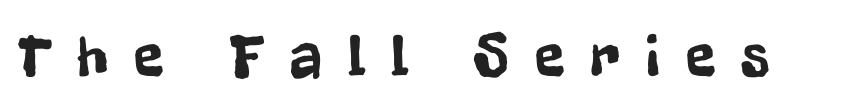
Q: Is the text italic (slanted)? A: No, it is upright.
Q: Is the typeface a serif or a sans-serif typeface? A: Sans-serif.
Q: Is the text underlined? A: No.
Q: Is the spacing between letters normal or unusually wide? A: Unusually wide.
Q: Width (condensed, normal, or wide)? A: Condensed.
Q: Stroke contrast? A: Low.
Q: x-height? A: Medium.
Q: Monospaced? A: No.
